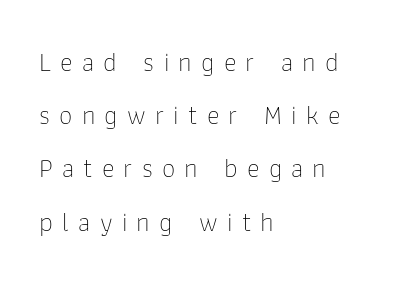
The image shows 27 px text type, upright; set left-aligned, loose line spacing (1.97x), unusually wide letter spacing (+0.34 em), not underlined.
